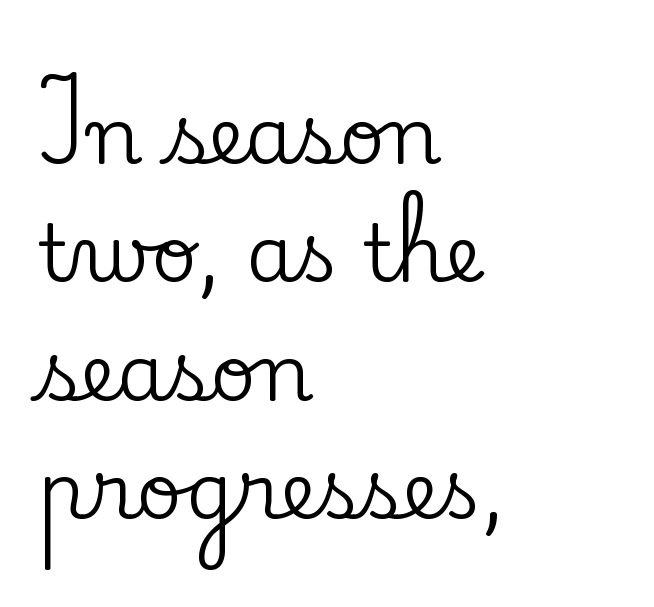
Q: Is the text italic (slanted)? A: No, it is upright.
Q: Is the typeface a serif or a sans-serif typeface? A: Serif.
Q: Is the text underlined? A: No.
Q: How is the paragraph aligned? A: Left-aligned.
Q: Is the spacing between letters normal or unusually wide? A: Normal.
Q: Is the spacing between lines tight, normal or loose? A: Normal.
Q: Width (condensed, normal, or wide)? A: Normal.
Q: Stroke contrast? A: Low.
Q: x-height? A: Small.
Q: Monospaced? A: No.
